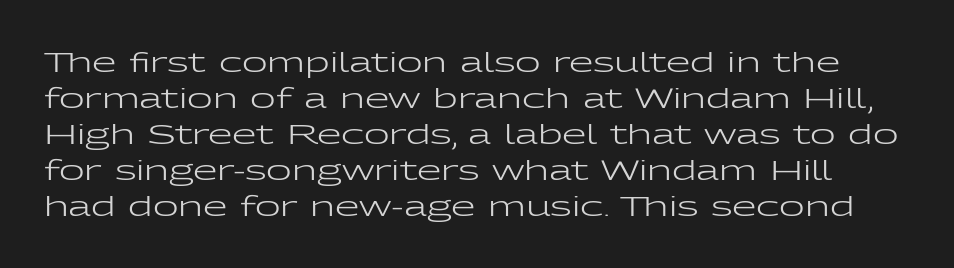
{"serif": "no", "italic": "no", "bold": "no", "weight": "regular", "width": "wide", "stroke_contrast": "low", "x_height": "medium", "monospaced": "no", "underline": "no", "line_spacing": "normal", "line_spacing_ratio": 1.29, "letter_spacing": "normal", "letter_spacing_em": 0.0, "glyph_px": 28}
